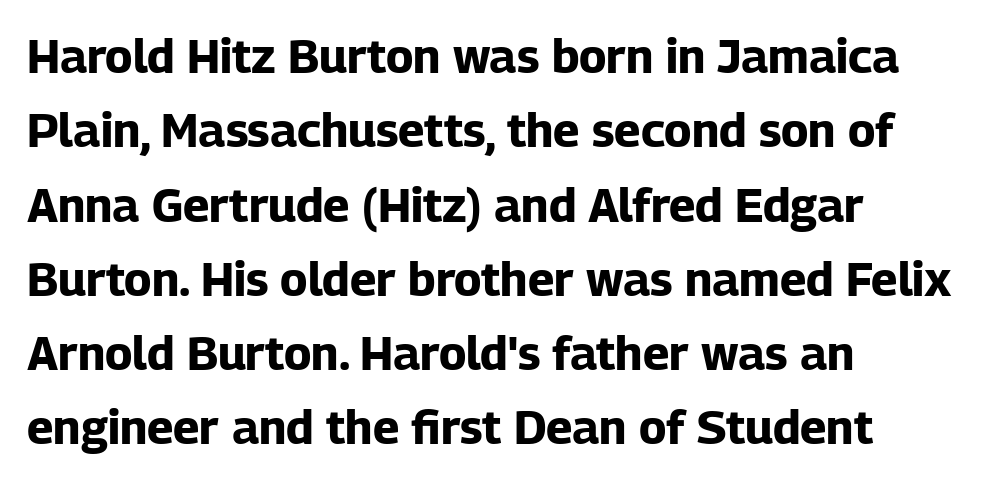
Q: Is the text bold? A: Yes.
Q: Is the text italic (slanted)? A: No, it is upright.
Q: Is the typeface a serif or a sans-serif typeface? A: Sans-serif.
Q: Is the text underlined? A: No.
Q: How is the paragraph aligned? A: Left-aligned.
Q: Is the spacing between letters normal or unusually wide? A: Normal.
Q: Is the spacing between lines tight, normal or loose? A: Normal.
Q: Width (condensed, normal, or wide)? A: Normal.
Q: Stroke contrast? A: Low.
Q: x-height? A: Medium.
Q: Monospaced? A: No.
